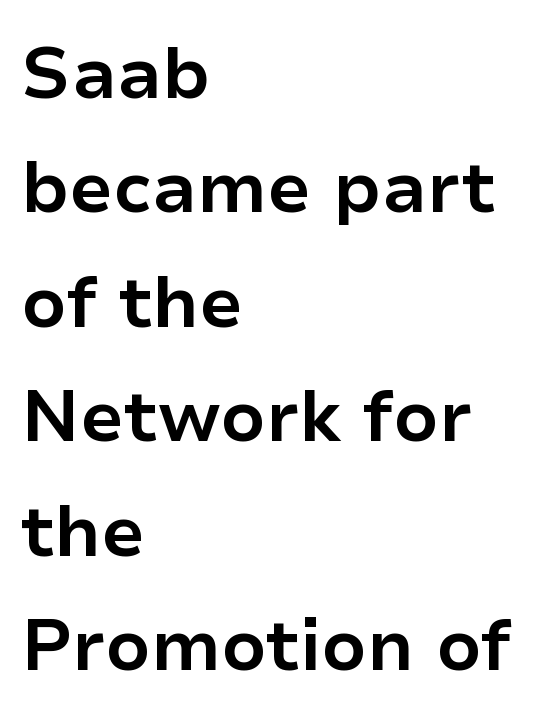
Note: no serifs on the glyphs. A clean baseline with only descenders dipping below it. The rendering keeps characters at their native spacing. Vertical strokes here are truly vertical. The passage shown is typed in a proportional face where columns would drift. Weight check: bold — yes, fully.
